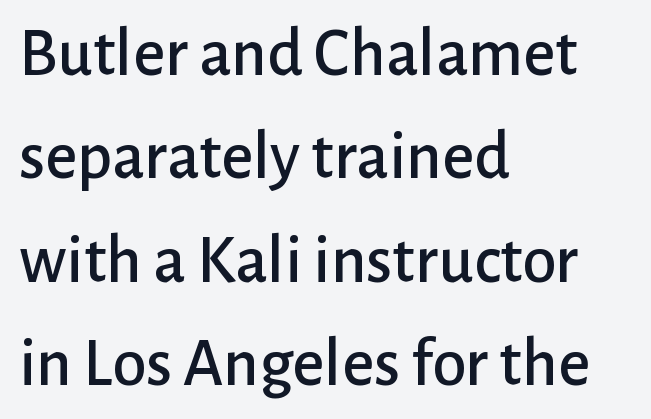
These lines were composed using upright roman letters. A bare baseline throughout the passage. If you drew a ruler down the left edge, every line would touch it. Is this a fixed-width face? No — the glyphs have proportional, varying widths. This rendering employs a face without finishing strokes, i.e., a sans-serif.
